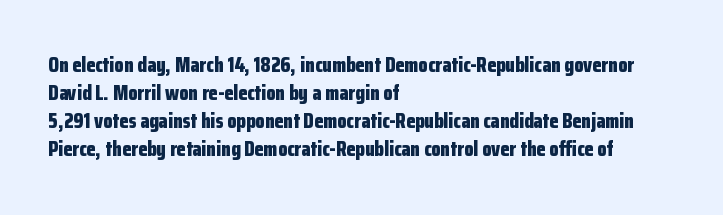
Anything drawn beneath the words? Only blank space. Evenly set lines give the paragraph a standard silhouette. In CSS terms this would be text-align: left. The font's upright variant was chosen for this text. Strokes here are thick enough to call this a true bold.
